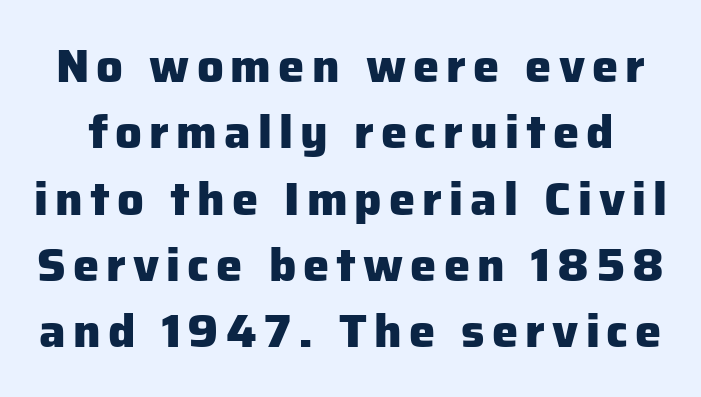
{"serif": "no", "italic": "no", "bold": "yes", "weight": "heavy", "width": "normal", "stroke_contrast": "low", "x_height": "medium", "monospaced": "no", "underline": "no", "line_spacing": "normal", "line_spacing_ratio": 1.41, "glyph_px": 47}
